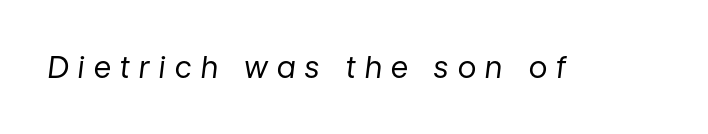
The image shows 30 px regular-weight type, italic (leaning right); set unusually wide letter spacing (+0.32 em), not underlined; low stroke contrast and a medium x-height.
